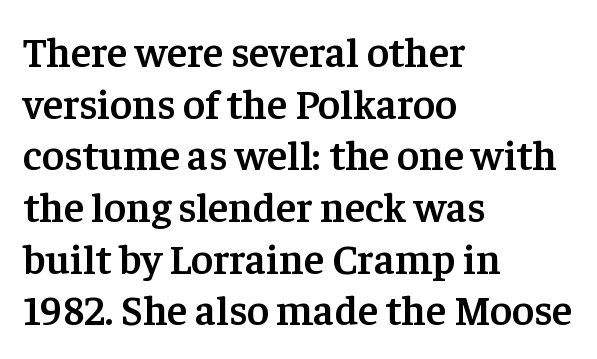
Q: Is the text bold? A: Semi-bold.
Q: Is the text italic (slanted)? A: No, it is upright.
Q: Is the typeface a serif or a sans-serif typeface? A: Serif.
Q: Is the text underlined? A: No.
Q: How is the paragraph aligned? A: Left-aligned.
Q: Is the spacing between letters normal or unusually wide? A: Normal.
Q: Width (condensed, normal, or wide)? A: Normal.
Q: Stroke contrast? A: Low.
Q: x-height? A: Medium.
Q: Monospaced? A: No.
